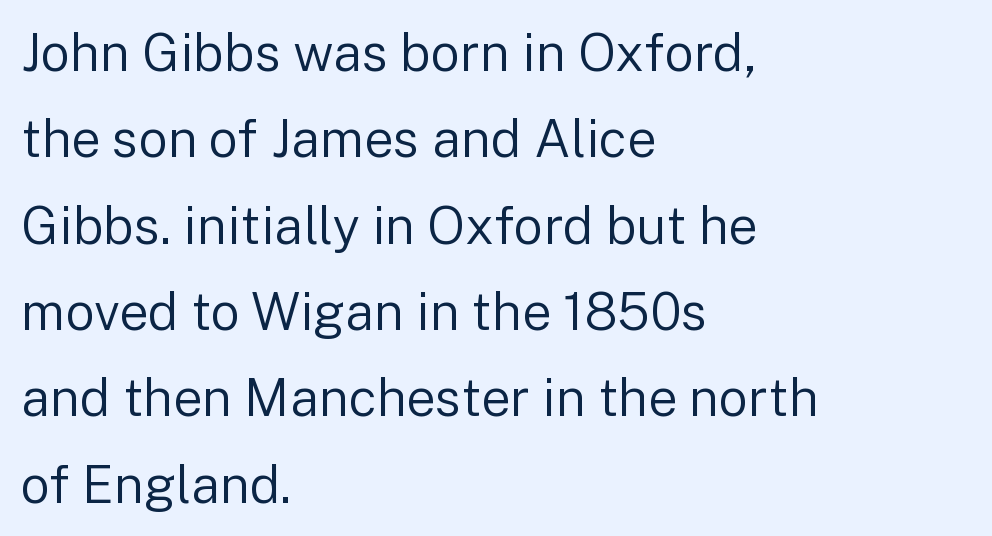
{"serif": "no", "italic": "no", "bold": "no", "weight": "regular", "width": "normal", "stroke_contrast": "low", "x_height": "medium", "monospaced": "no", "underline": "no", "align": "left", "line_spacing": "normal", "line_spacing_ratio": 1.66, "letter_spacing": "normal", "letter_spacing_em": 0.0, "glyph_px": 52}
